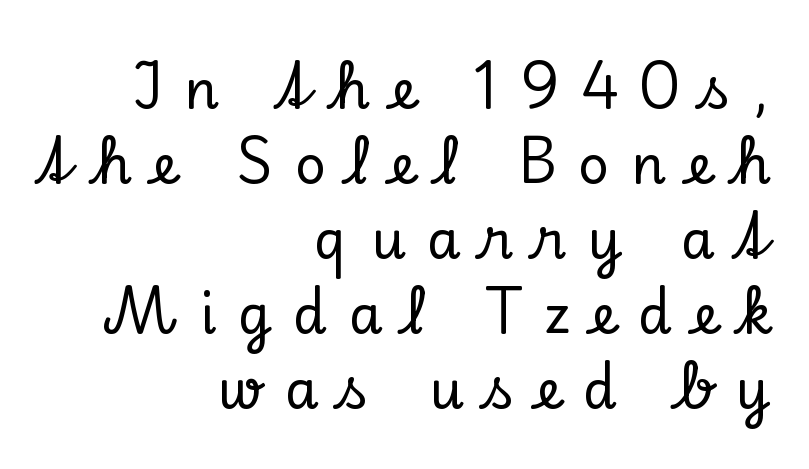
The image shows 54 px text type, upright; set right-aligned, normal line spacing (1.39x), unusually wide letter spacing (+0.4 em), not underlined; low stroke contrast and a small x-height.
